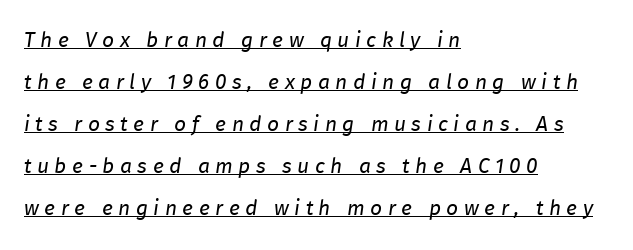
The designer dialed line spacing up above the default. Caption: multi-line text, flush left, ragged right. Compared with ordinary roman type, these characters are visibly tilted. Inter-character spacing is expanded well beyond the font's built-in metrics. Is there an underline? Yes — a line sits under the letters.
